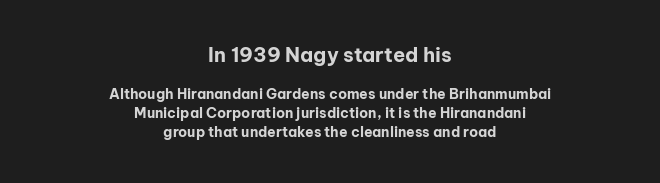
Letters rest on an invisible, unmarked baseline. Thick stems and heavy bowls — unmistakably bold. Students, observe: this is what conventionally led text looks like. A typesetter would mark this as roman, not italic. Nothing unusual about the tracking: characters are spaced as the font intends. Alignment: centered.
